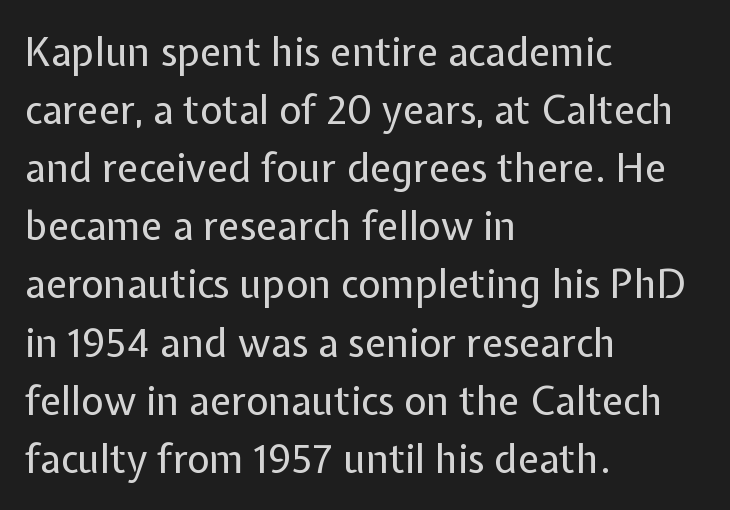
{"serif": "no", "italic": "no", "bold": "no", "weight": "regular", "width": "normal", "stroke_contrast": "low", "x_height": "medium", "monospaced": "no", "underline": "no", "align": "left", "line_spacing": "normal", "line_spacing_ratio": 1.49, "letter_spacing": "normal", "letter_spacing_em": 0.0, "glyph_px": 39}
